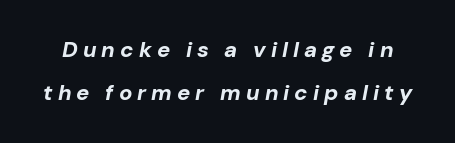
{"italic": "yes", "lean": "right", "slant_degrees": 10, "bold": "yes", "underline": "no", "line_spacing": "loose", "line_spacing_ratio": 1.96, "letter_spacing": "wide", "letter_spacing_em": 0.23, "glyph_px": 22}
